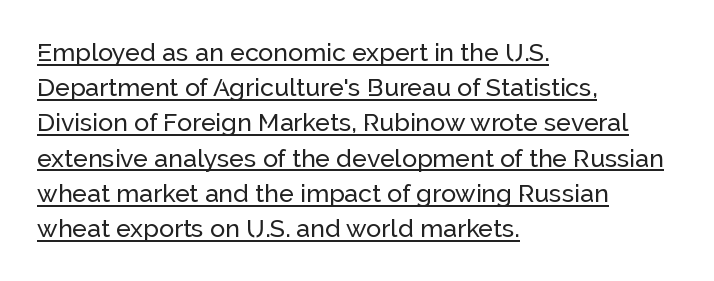
{"italic": "no", "underline": "yes", "align": "left", "line_spacing": "normal", "line_spacing_ratio": 1.41, "letter_spacing": "normal", "letter_spacing_em": 0.0, "glyph_px": 25}
